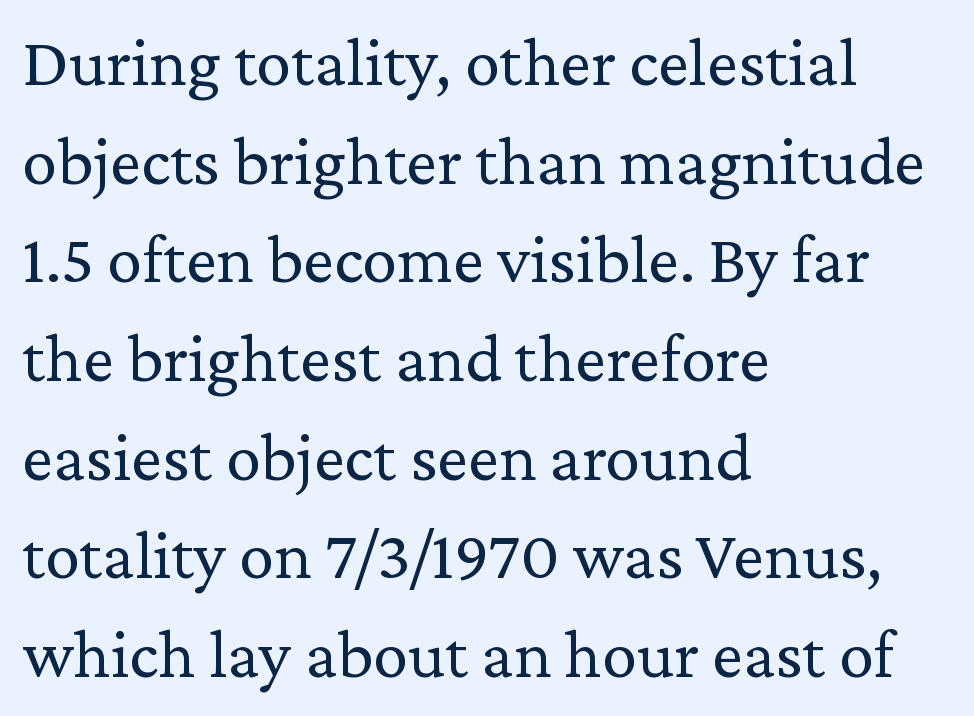
Q: Is the text bold? A: No.
Q: Is the text italic (slanted)? A: No, it is upright.
Q: Is the typeface a serif or a sans-serif typeface? A: Serif.
Q: Is the text underlined? A: No.
Q: How is the paragraph aligned? A: Left-aligned.
Q: Is the spacing between letters normal or unusually wide? A: Normal.
Q: Is the spacing between lines tight, normal or loose? A: Normal.
Q: Width (condensed, normal, or wide)? A: Normal.
Q: Stroke contrast? A: Low.
Q: x-height? A: Medium.
Q: Monospaced? A: No.
